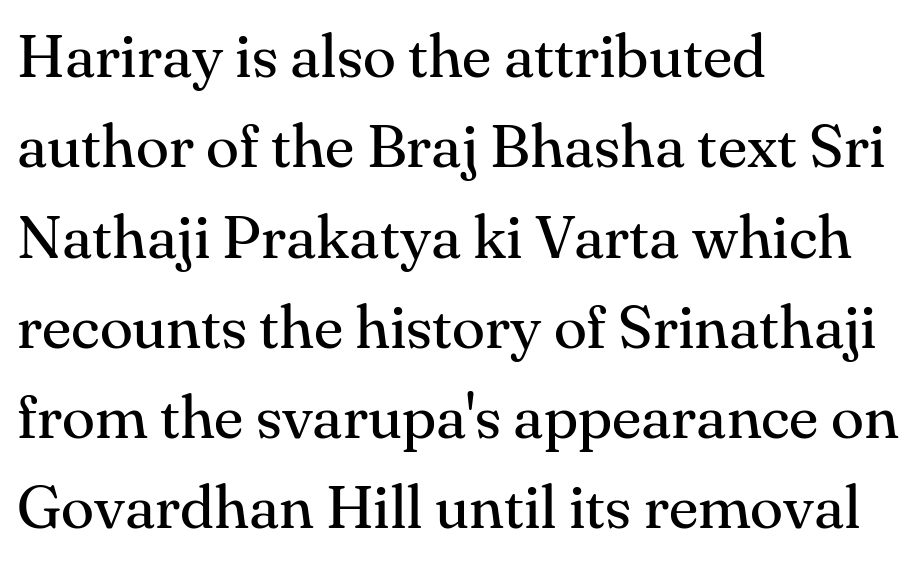
{"serif": "yes", "italic": "no", "bold": "no", "weight": "regular", "width": "normal", "stroke_contrast": "medium", "x_height": "small", "monospaced": "no", "underline": "no", "align": "left", "line_spacing": "normal", "line_spacing_ratio": 1.48, "letter_spacing": "normal", "letter_spacing_em": 0.0, "glyph_px": 61}
